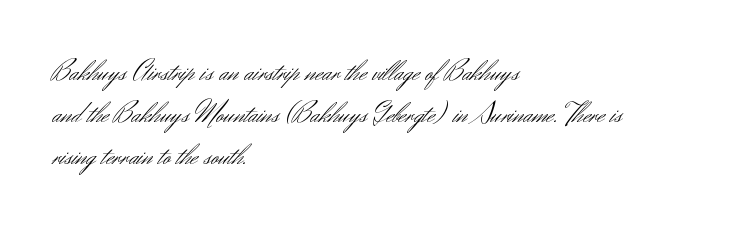
{"serif": "no", "bold": "no", "weight": "light", "width": "normal", "stroke_contrast": "medium", "x_height": "small", "monospaced": "no", "underline": "no", "align": "left", "line_spacing": "normal", "line_spacing_ratio": 1.4, "letter_spacing": "normal", "letter_spacing_em": 0.0, "glyph_px": 30}
